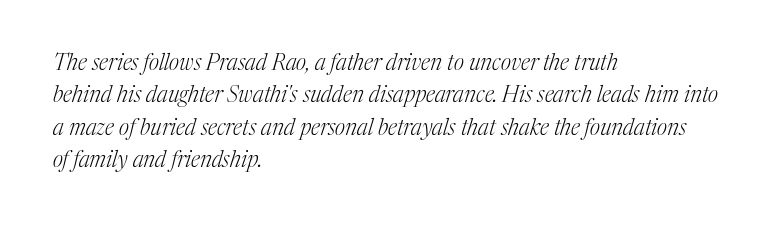
Q: Is the text bold? A: No.
Q: Is the text italic (slanted)? A: Yes, it leans right by about 17 degrees.
Q: Is the text underlined? A: No.
Q: How is the paragraph aligned? A: Left-aligned.
Q: Is the spacing between letters normal or unusually wide? A: Normal.
Q: Is the spacing between lines tight, normal or loose? A: Normal.
